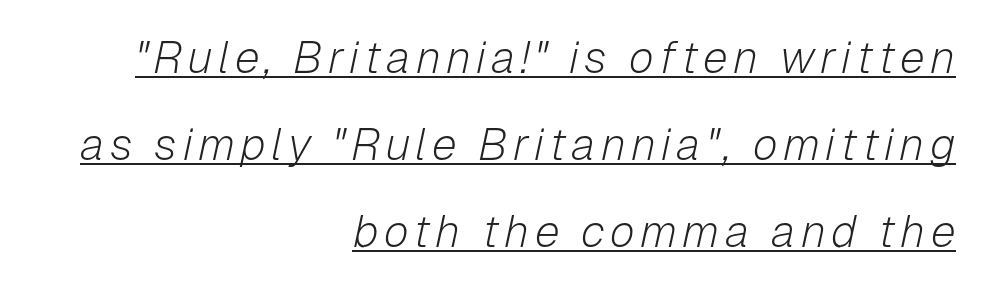
The image shows 45 px light type, italic (leaning right); set right-aligned, loose line spacing (1.93x), underlined; low stroke contrast and a medium x-height.
